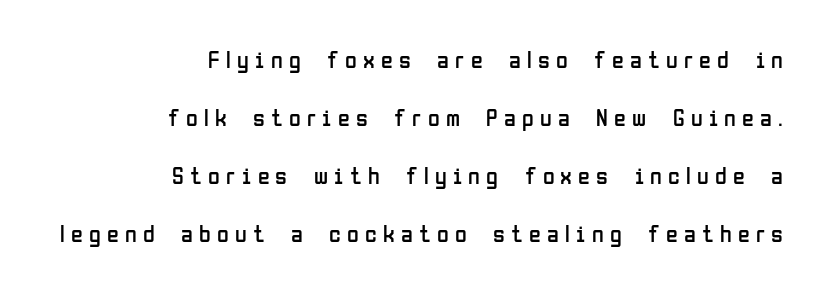
{"italic": "no", "bold": "no", "underline": "no", "align": "right", "line_spacing": "loose", "line_spacing_ratio": 2.41, "letter_spacing": "wide", "letter_spacing_em": 0.26, "glyph_px": 24}
